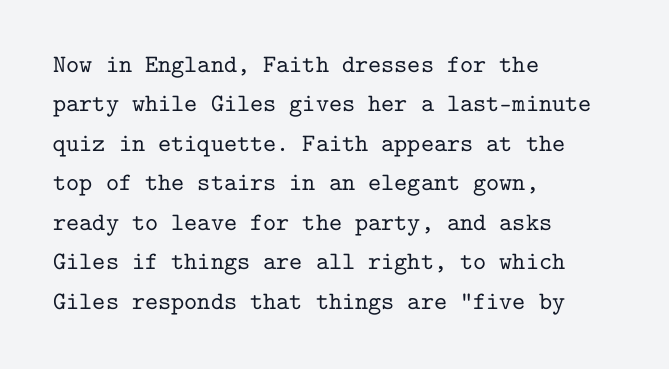
The setting favours the left margin, as ordinary paragraphs usually do. Is there any slant? The stems are plumb. A bare baseline throughout the passage. The letterforms sit shoulder to shoulder at normal distance. These lines sit exactly where default settings would place them.
